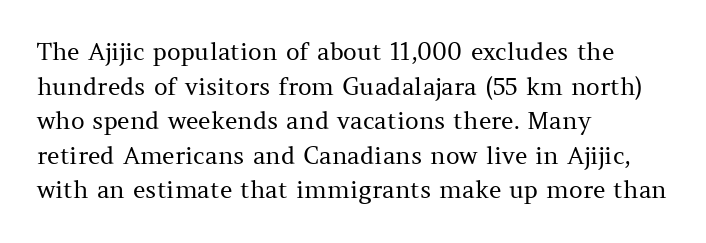
Regarding leading, the lines here are spaced in the standard way. The letters look calm and open, with moderate or lighter stems. Layout note: lines flush left. The rendering keeps characters at their native spacing. The lettering stays uniformly vertical, giving the passage a roman look. Underline: absent.
